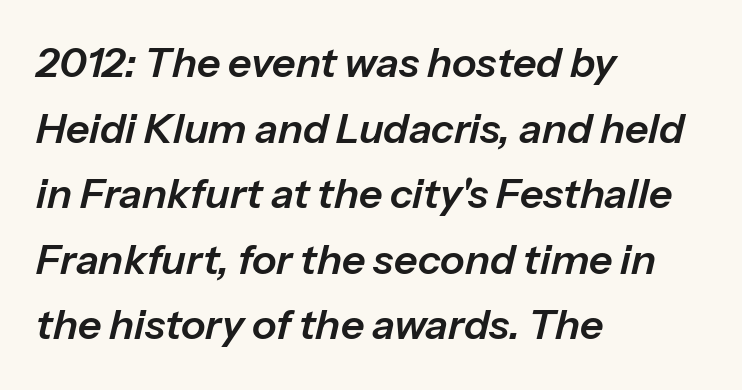
Q: Is the text italic (slanted)? A: Yes, it leans right by about 13 degrees.
Q: Is the text underlined? A: No.
Q: How is the paragraph aligned? A: Left-aligned.
Q: Is the spacing between letters normal or unusually wide? A: Normal.
Q: Is the spacing between lines tight, normal or loose? A: Normal.
Q: Width (condensed, normal, or wide)? A: Normal.
Q: Stroke contrast? A: Low.
Q: x-height? A: Medium.
Q: Monospaced? A: No.
